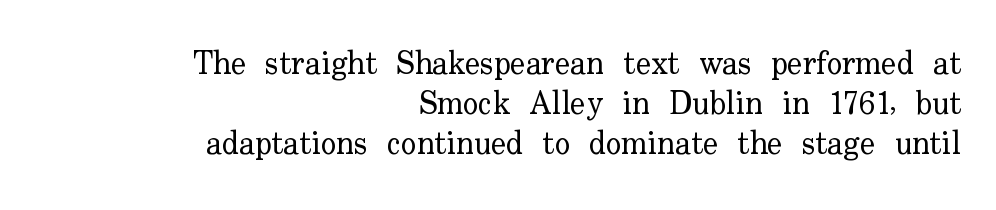
The image shows 32 px regular-weight serif type, upright; set right-aligned, normal line spacing (1.25x), normal letter spacing, not underlined; low stroke contrast and a small x-height.
